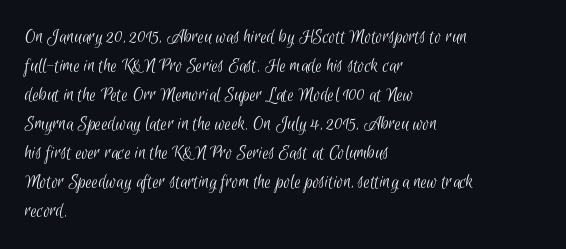
The image shows 20 px text type; set left-aligned, normal line spacing (1.45x), normal letter spacing, not underlined.
